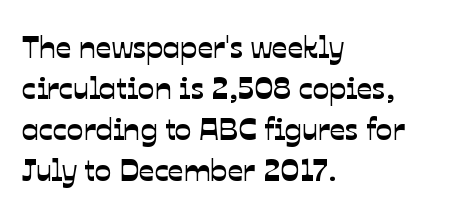
Q: Is the typeface a serif or a sans-serif typeface? A: Sans-serif.
Q: Is the text underlined? A: No.
Q: How is the paragraph aligned? A: Left-aligned.
Q: Is the spacing between letters normal or unusually wide? A: Normal.
Q: Is the spacing between lines tight, normal or loose? A: Normal.
Q: Width (condensed, normal, or wide)? A: Normal.
Q: Stroke contrast? A: Low.
Q: x-height? A: Medium.
Q: Monospaced? A: No.
